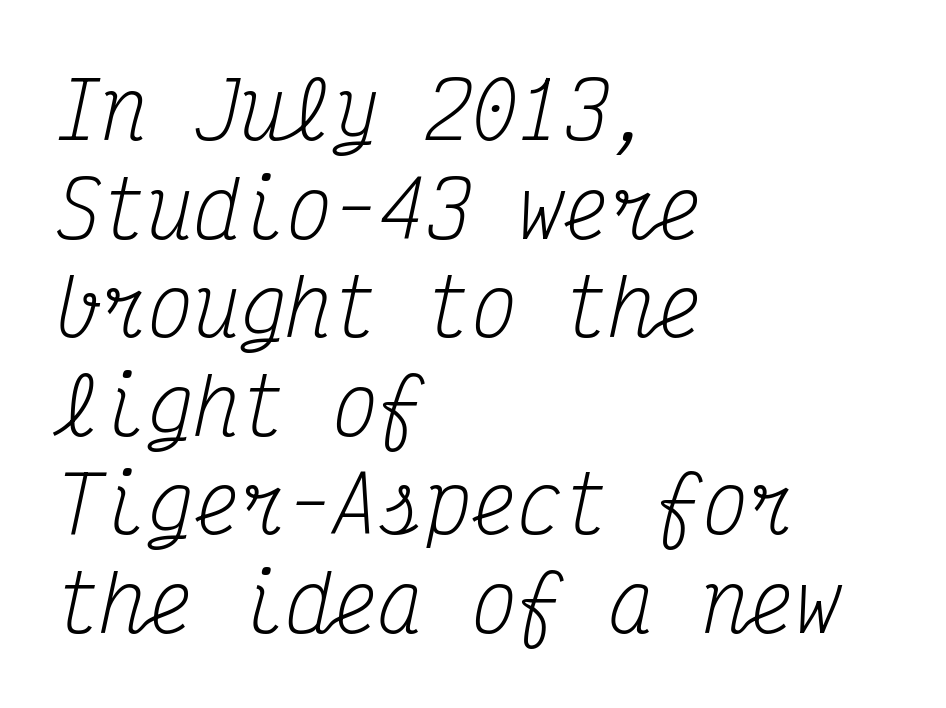
Q: Is the text bold? A: No.
Q: Is the text italic (slanted)? A: Yes, it leans right by about 12 degrees.
Q: Is the typeface a serif or a sans-serif typeface? A: Serif.
Q: Is the text underlined? A: No.
Q: How is the paragraph aligned? A: Left-aligned.
Q: Is the spacing between letters normal or unusually wide? A: Normal.
Q: Is the spacing between lines tight, normal or loose? A: Normal.
Q: Width (condensed, normal, or wide)? A: Condensed.
Q: Stroke contrast? A: Medium.
Q: x-height? A: Medium.
Q: Monospaced? A: Yes.
